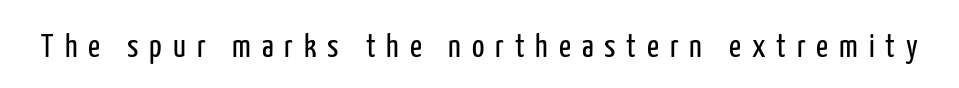
The image shows 33 px regular-weight, condensed sans-serif type, upright; set unusually wide letter spacing (+0.33 em), not underlined; low stroke contrast and a medium x-height.
